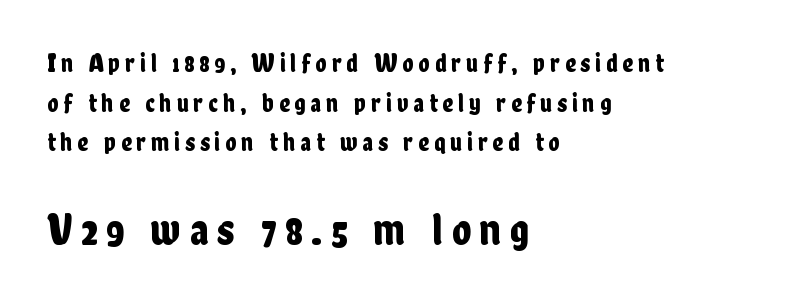
These lines stack with their left ends in a neat column. Just letters on the line, the space beneath them empty. Posture: upright roman. Between these two stacked blocks, the lower one wins on size. The leading is moderate, giving the passage an even texture.
